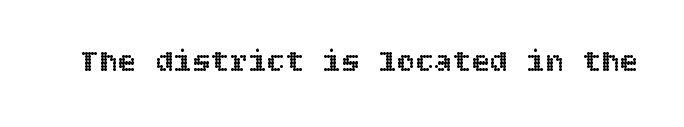
The image shows 31 px text type, upright; set normal letter spacing, not underlined; a large x-height.
